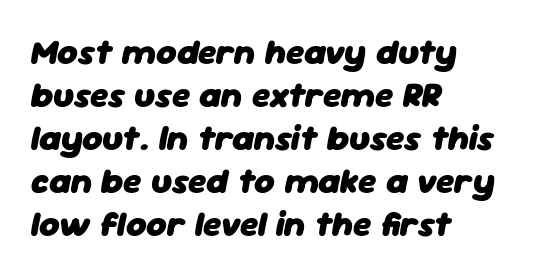
Q: Is the text bold? A: Yes.
Q: Is the text italic (slanted)? A: Yes, it leans right by about 11 degrees.
Q: Is the text underlined? A: No.
Q: How is the paragraph aligned? A: Left-aligned.
Q: Is the spacing between letters normal or unusually wide? A: Normal.
Q: Width (condensed, normal, or wide)? A: Normal.
Q: Stroke contrast? A: Low.
Q: x-height? A: Medium.
Q: Monospaced? A: No.
